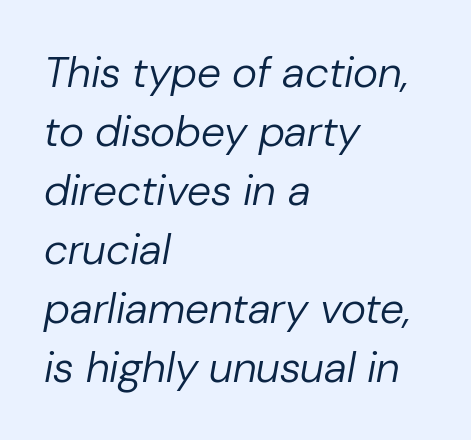
Q: Is the text bold? A: No.
Q: Is the text italic (slanted)? A: Yes, it leans right by about 10 degrees.
Q: Is the text underlined? A: No.
Q: How is the paragraph aligned? A: Left-aligned.
Q: Is the spacing between letters normal or unusually wide? A: Normal.
Q: Is the spacing between lines tight, normal or loose? A: Normal.
Q: Width (condensed, normal, or wide)? A: Normal.
Q: Stroke contrast? A: Low.
Q: x-height? A: Medium.
Q: Monospaced? A: No.
